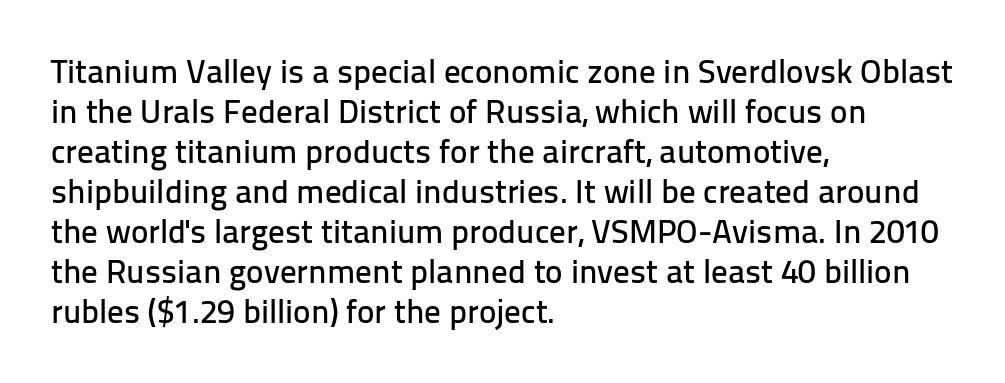
{"serif": "no", "italic": "no", "width": "normal", "stroke_contrast": "low", "x_height": "medium", "monospaced": "no", "underline": "no", "align": "left", "line_spacing_ratio": 1.21, "letter_spacing": "normal", "letter_spacing_em": 0.0, "glyph_px": 33}
